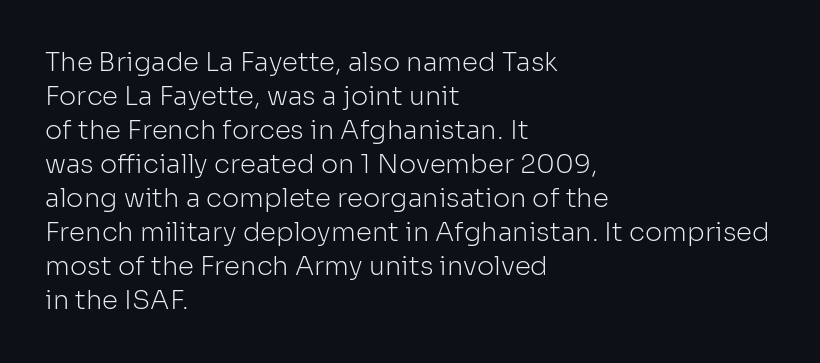
Q: Is the text bold? A: No.
Q: Is the text italic (slanted)? A: No, it is upright.
Q: Is the text underlined? A: No.
Q: How is the paragraph aligned? A: Left-aligned.
Q: Is the spacing between letters normal or unusually wide? A: Normal.
Q: Is the spacing between lines tight, normal or loose? A: Normal.
